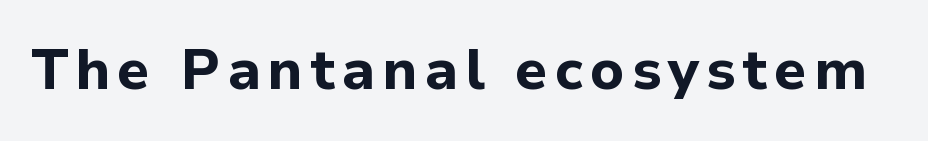
This sample uses a sans-serif face. On the weight axis this lands at bold, roughly 700. These lines are rendered in a variable-pitch font. Honestly, there is no underline to notice here at all.
